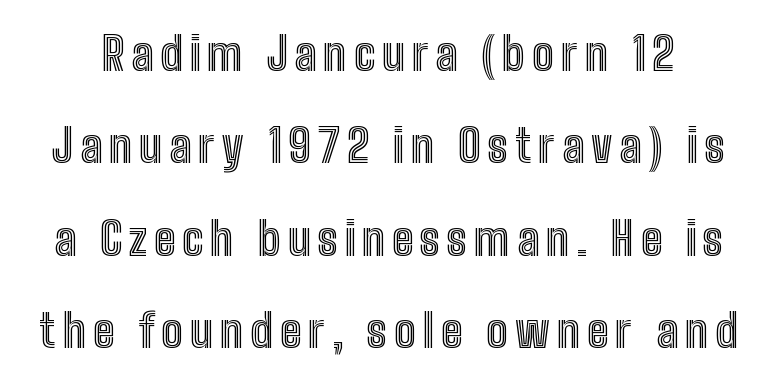
The image shows 46 px condensed type, upright; set loose line spacing (2.01x), not underlined; a medium x-height.
